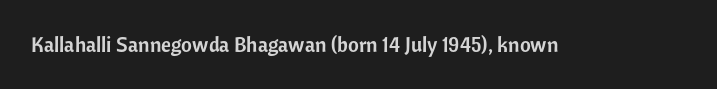
The image shows 21 px text type, upright; set normal letter spacing, not underlined.
